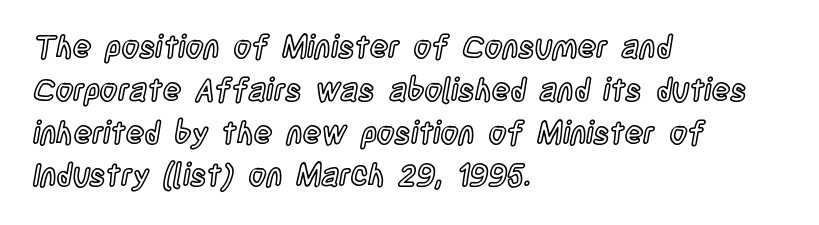
Q: Is the text italic (slanted)? A: Yes.
Q: Is the text underlined? A: No.
Q: How is the paragraph aligned? A: Left-aligned.
Q: Is the spacing between letters normal or unusually wide? A: Normal.
Q: Is the spacing between lines tight, normal or loose? A: Normal.
Q: Width (condensed, normal, or wide)? A: Condensed.
Q: x-height? A: Large.
Q: Monospaced? A: No.
